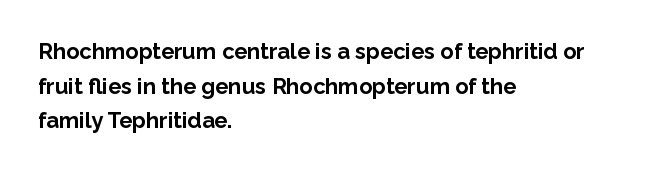
The image shows 22 px bold type, upright; set left-aligned, normal line spacing (1.57x), normal letter spacing, not underlined.
